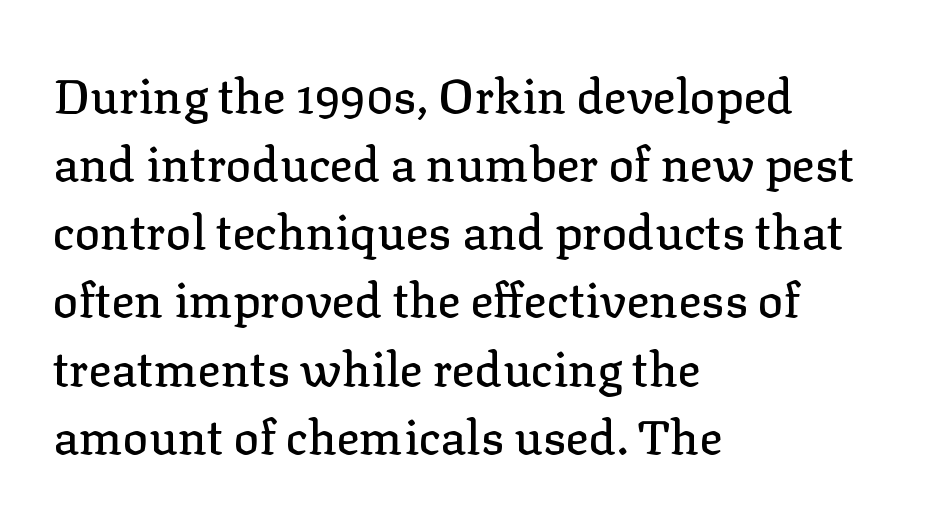
Here the glyphs are tracked normally, forming tight word shapes. The space directly below the letters is spotless. The letters stand upright; this is a roman face. How would I describe the line gaps? Plain and ordinary. Examine the stroke ends and you'll spot serifs.
